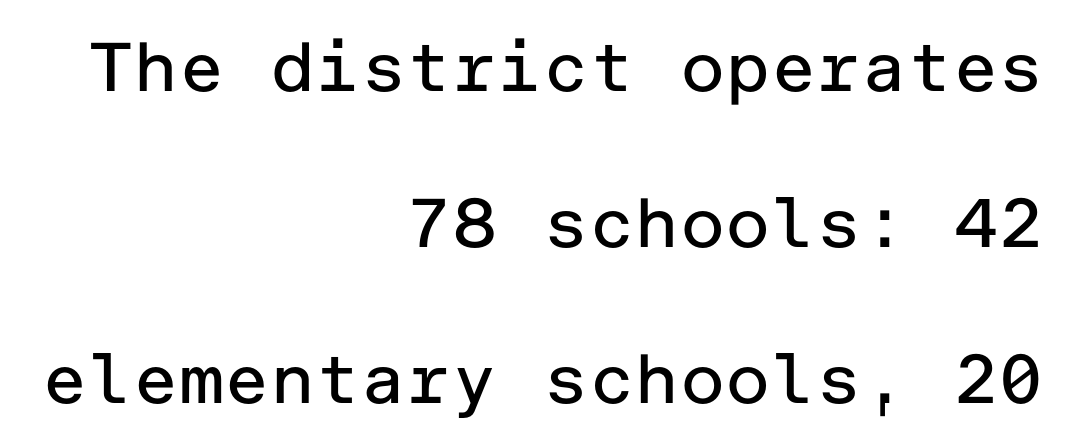
The image shows 69 px regular-weight sans-serif type, upright; set right-aligned, loose line spacing (2.26x), normal letter spacing, not underlined; low stroke contrast and a medium x-height.
